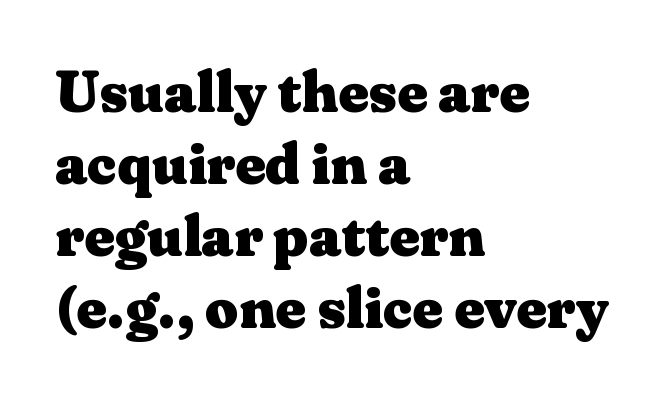
Q: Is the text bold? A: Yes.
Q: Is the text italic (slanted)? A: No, it is upright.
Q: Is the typeface a serif or a sans-serif typeface? A: Serif.
Q: Is the text underlined? A: No.
Q: How is the paragraph aligned? A: Left-aligned.
Q: Is the spacing between letters normal or unusually wide? A: Normal.
Q: Width (condensed, normal, or wide)? A: Wide.
Q: Stroke contrast? A: Medium.
Q: x-height? A: Medium.
Q: Monospaced? A: No.
